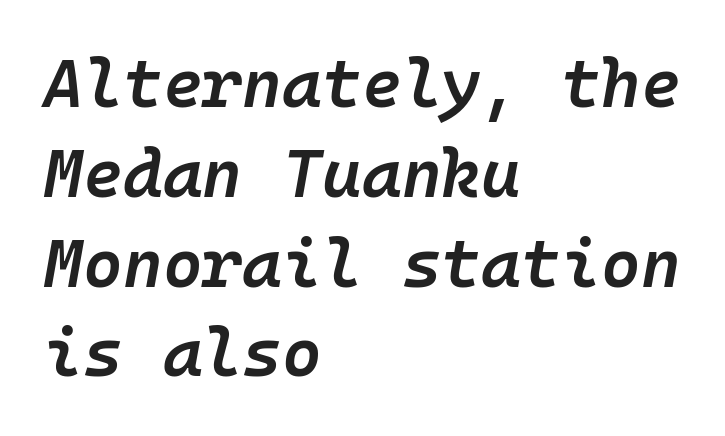
The image shows 68 px semibold type, italic (leaning right), monospaced; set left-aligned, normal line spacing (1.32x), normal letter spacing, not underlined; low stroke contrast and a medium x-height.
